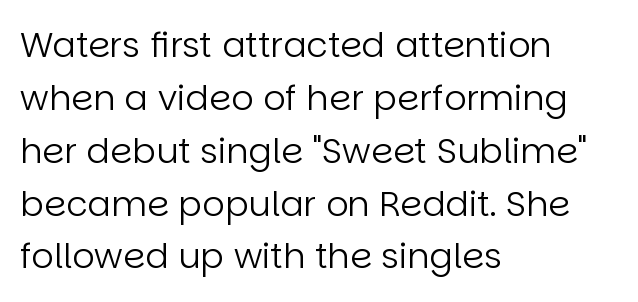
Q: Is the text bold? A: No.
Q: Is the text italic (slanted)? A: No, it is upright.
Q: Is the typeface a serif or a sans-serif typeface? A: Sans-serif.
Q: Is the text underlined? A: No.
Q: How is the paragraph aligned? A: Left-aligned.
Q: Is the spacing between letters normal or unusually wide? A: Normal.
Q: Is the spacing between lines tight, normal or loose? A: Normal.
Q: Width (condensed, normal, or wide)? A: Normal.
Q: Stroke contrast? A: Low.
Q: x-height? A: Large.
Q: Monospaced? A: No.
